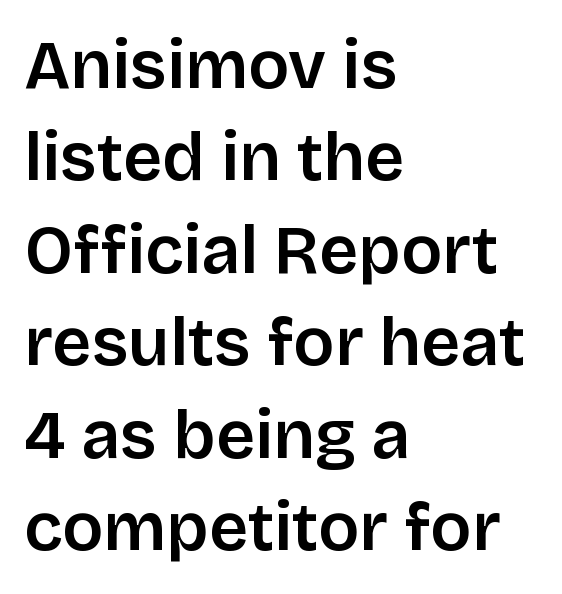
{"serif": "no", "italic": "no", "bold": "semi", "weight": "semibold", "width": "normal", "stroke_contrast": "low", "x_height": "large", "monospaced": "no", "underline": "no", "align": "left", "line_spacing": "normal", "line_spacing_ratio": 1.36, "letter_spacing": "normal", "letter_spacing_em": 0.0, "glyph_px": 68}
